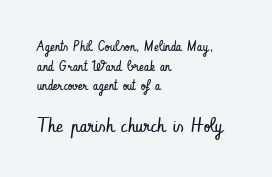
The image shows 20 px text type, upright; set left-aligned, normal line spacing (1.4x), normal letter spacing, not underlined; the second (bottom) block is 1.43x larger.
